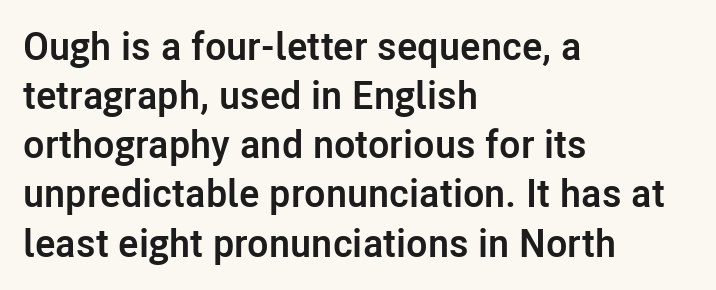
Q: Is the text bold? A: Yes.
Q: Is the text italic (slanted)? A: No, it is upright.
Q: Is the typeface a serif or a sans-serif typeface? A: Sans-serif.
Q: Is the text underlined? A: No.
Q: How is the paragraph aligned? A: Left-aligned.
Q: Is the spacing between letters normal or unusually wide? A: Normal.
Q: Is the spacing between lines tight, normal or loose? A: Normal.
Q: Width (condensed, normal, or wide)? A: Normal.
Q: Stroke contrast? A: Low.
Q: x-height? A: Medium.
Q: Monospaced? A: No.
